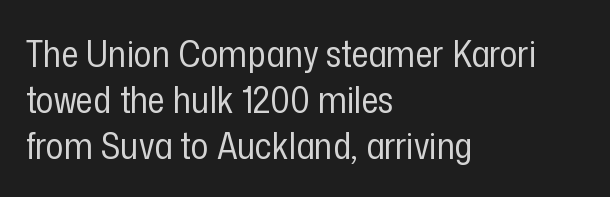
Q: Is the text bold? A: No.
Q: Is the text italic (slanted)? A: No, it is upright.
Q: Is the typeface a serif or a sans-serif typeface? A: Sans-serif.
Q: Is the text underlined? A: No.
Q: How is the paragraph aligned? A: Left-aligned.
Q: Is the spacing between letters normal or unusually wide? A: Normal.
Q: Width (condensed, normal, or wide)? A: Condensed.
Q: Stroke contrast? A: Low.
Q: x-height? A: Medium.
Q: Monospaced? A: No.
